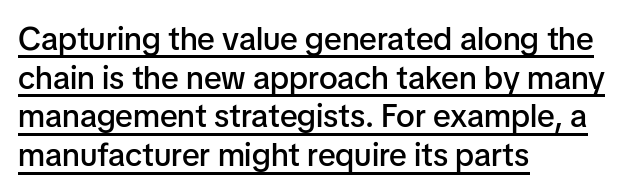
Summary of weight: moderately heavy, a semibold. Leftover space on each line is placed entirely after the last word. This sample has the flowing, uneven cadence of proportional lettering. The horizontal fit of the characters is conventional and even. This sample uses an upright cut, with every glyph sitting square on the baseline.
